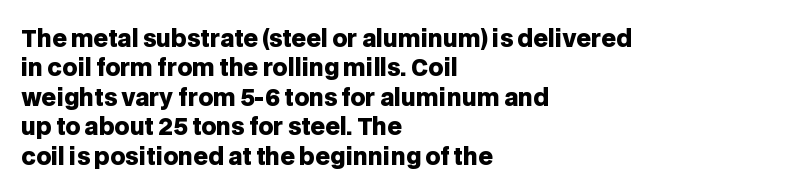
Q: Is the text bold? A: Yes.
Q: Is the text italic (slanted)? A: No, it is upright.
Q: Is the text underlined? A: No.
Q: How is the paragraph aligned? A: Left-aligned.
Q: Is the spacing between letters normal or unusually wide? A: Normal.
Q: Is the spacing between lines tight, normal or loose? A: Normal.
